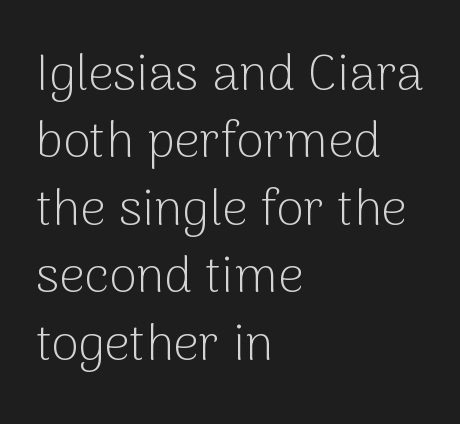
{"serif": "no", "italic": "no", "bold": "no", "weight": "light", "width": "normal", "stroke_contrast": "low", "x_height": "medium", "monospaced": "no", "underline": "no", "align": "left", "line_spacing": "normal", "line_spacing_ratio": 1.35, "letter_spacing": "normal", "letter_spacing_em": 0.0, "glyph_px": 50}
